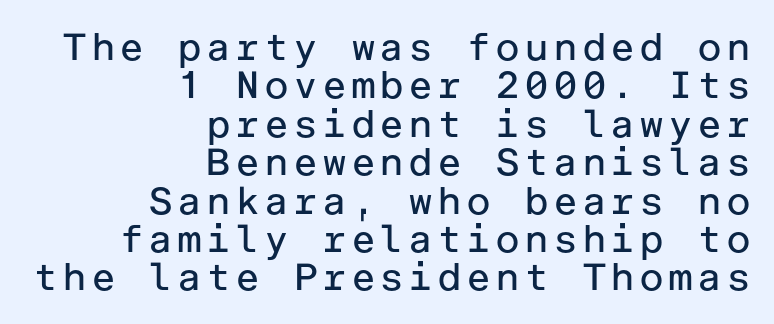
Q: Is the text bold? A: No.
Q: Is the text italic (slanted)? A: No, it is upright.
Q: Is the typeface a serif or a sans-serif typeface? A: Sans-serif.
Q: Is the text underlined? A: No.
Q: How is the paragraph aligned? A: Right-aligned.
Q: Is the spacing between lines tight, normal or loose? A: Tight.
Q: Width (condensed, normal, or wide)? A: Normal.
Q: Stroke contrast? A: Low.
Q: x-height? A: Medium.
